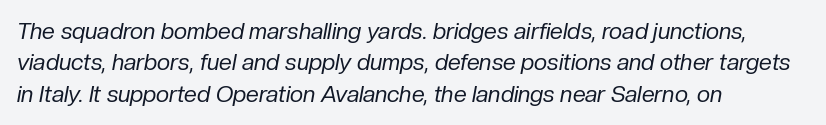
The image shows 23 px text type, italic (leaning right); set left-aligned, normal line spacing (1.36x), normal letter spacing, not underlined.
